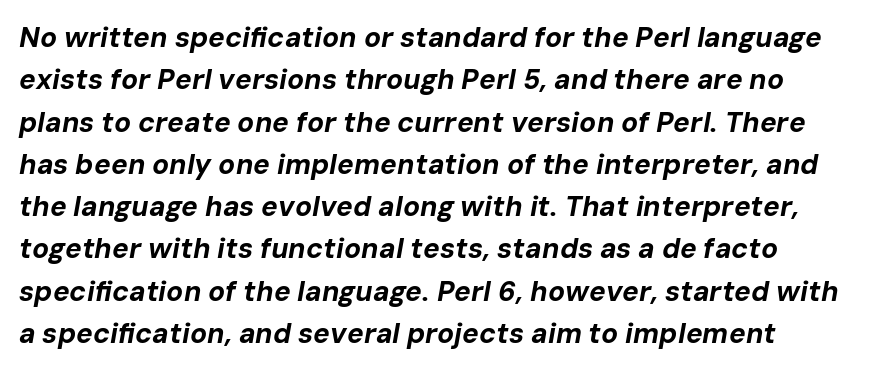
{"italic": "yes", "lean": "right", "slant_degrees": 10, "bold": "yes", "weight": "bold", "width": "normal", "stroke_contrast": "low", "x_height": "medium", "monospaced": "no", "underline": "no", "line_spacing": "normal", "line_spacing_ratio": 1.51, "letter_spacing": "normal", "letter_spacing_em": 0.0, "glyph_px": 28}
